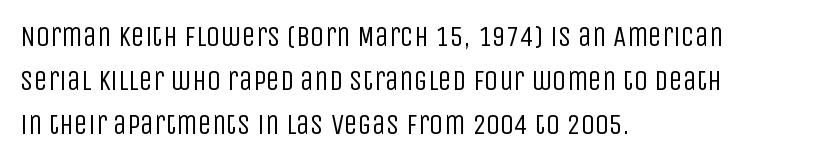
Is the type heavy? It reads as light-to-regular instead. Reading down the block, your eye returns to a fixed left position each line. Tracking value appears to be zero — textbook default spacing. Quick note: interline space is typical. No word sits above an underline.
